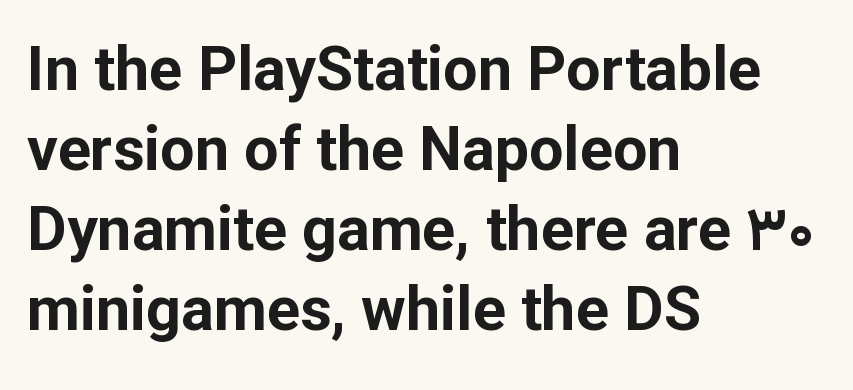
These lines are set flush left with a ragged right edge. Stroke terminals: plain, sans-serif. Glyph-to-glyph distance matches everyday printed text. Students, observe: this is what conventionally led text looks like.
